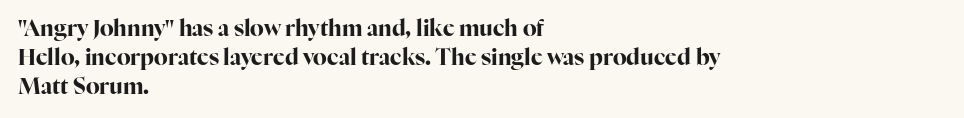
The image shows 22 px bold type, upright; set left-aligned, normal line spacing (1.32x), normal letter spacing, not underlined.
